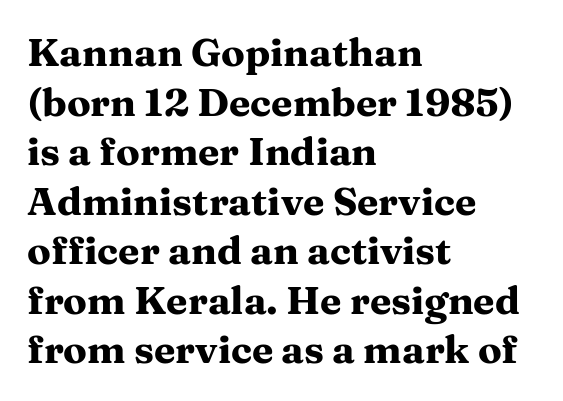
These lines keep a tight, regular rhythm from letter to letter. Italic: no, the glyphs are upright roman. Note the varied advance widths — an 'i' is clearly narrower than an 'm'. Heavy-handed strokes throughout: this text is bold.
